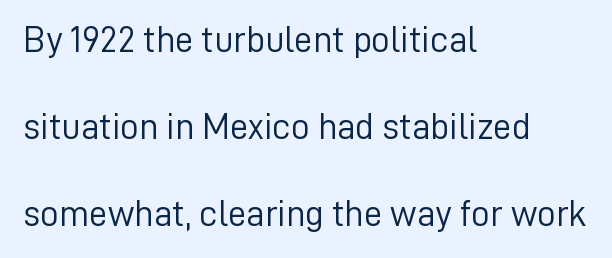
Notice how the passage keeps a crisp vertical edge on the left only. Is the type heavy? It reads as light-to-regular instead. Quick note: interline space is abundant. A typesetter would call this proportional, since set widths differ per character. Posture: straight, roman, zero tilt.
